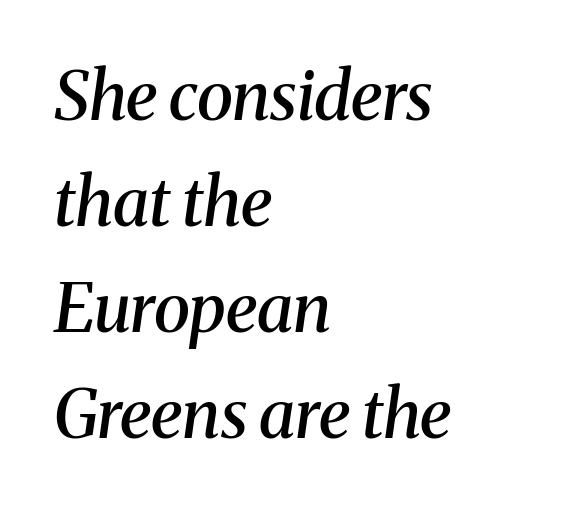
The paragraph shown leans on its left margin. The leading is moderate, giving the passage an even texture. Observe the lean: these are italic letterforms. The tracking reads as untouched default to a designer's eye. The letters advance in unequal steps, a hallmark of proportional type. The sample has been set in demibold, a notch under bold.
